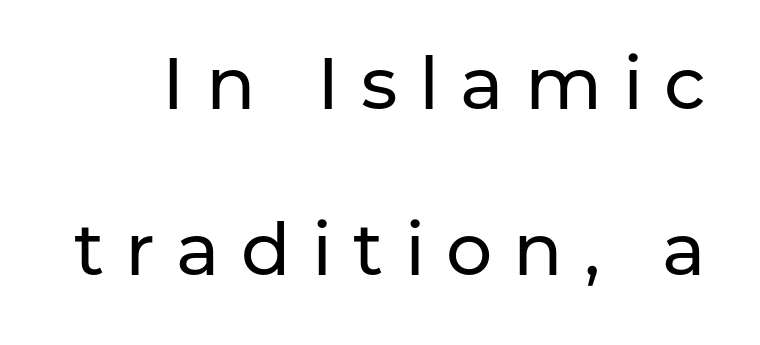
Q: Is the text italic (slanted)? A: No, it is upright.
Q: Is the typeface a serif or a sans-serif typeface? A: Sans-serif.
Q: Is the text underlined? A: No.
Q: Is the spacing between letters normal or unusually wide? A: Unusually wide.
Q: Is the spacing between lines tight, normal or loose? A: Loose.
Q: Width (condensed, normal, or wide)? A: Normal.
Q: Stroke contrast? A: Low.
Q: x-height? A: Medium.
Q: Monospaced? A: No.
